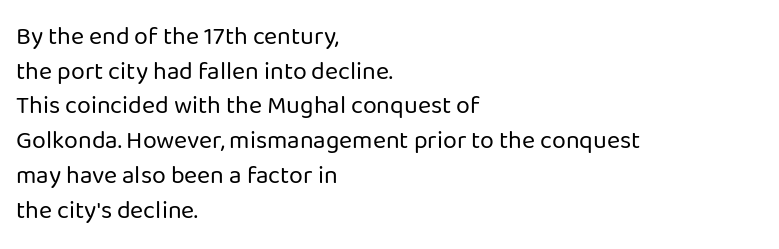
The letters stand straight up with perfectly vertical stems. The typesetter chose a ragged-right arrangement here. What's the leading like? Ordinary, nothing unusual. Nothing unusual about the tracking: characters are spaced as the font intends. Is the stroke heavy? The answer is a plain regular-or-lighter.
